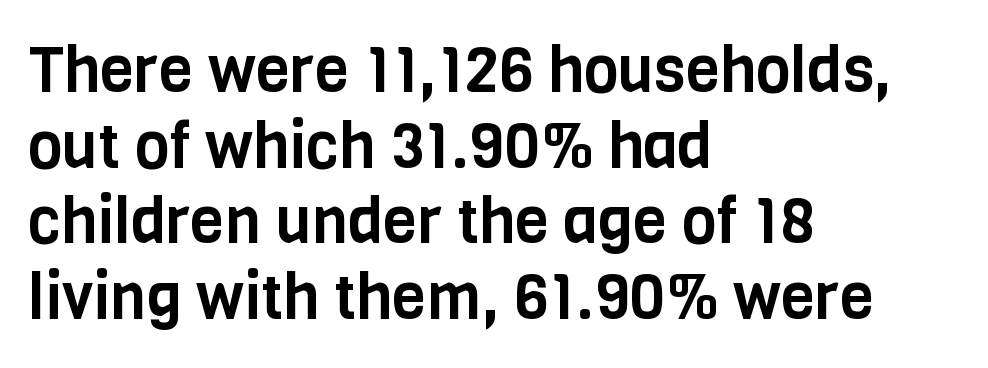
{"serif": "no", "italic": "no", "width": "condensed", "stroke_contrast": "low", "x_height": "large", "monospaced": "no", "underline": "no", "align": "left", "line_spacing_ratio": 1.2, "letter_spacing": "normal", "letter_spacing_em": 0.0, "glyph_px": 63}
